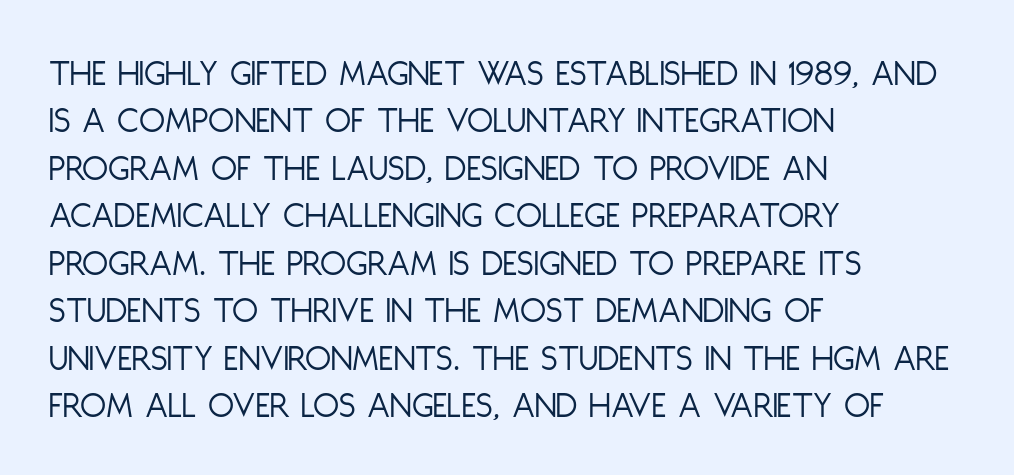
The image shows 38 px light, condensed sans-serif type, upright; set left-aligned, normal line spacing (1.25x), normal letter spacing, not underlined; low stroke contrast and a large x-height.
